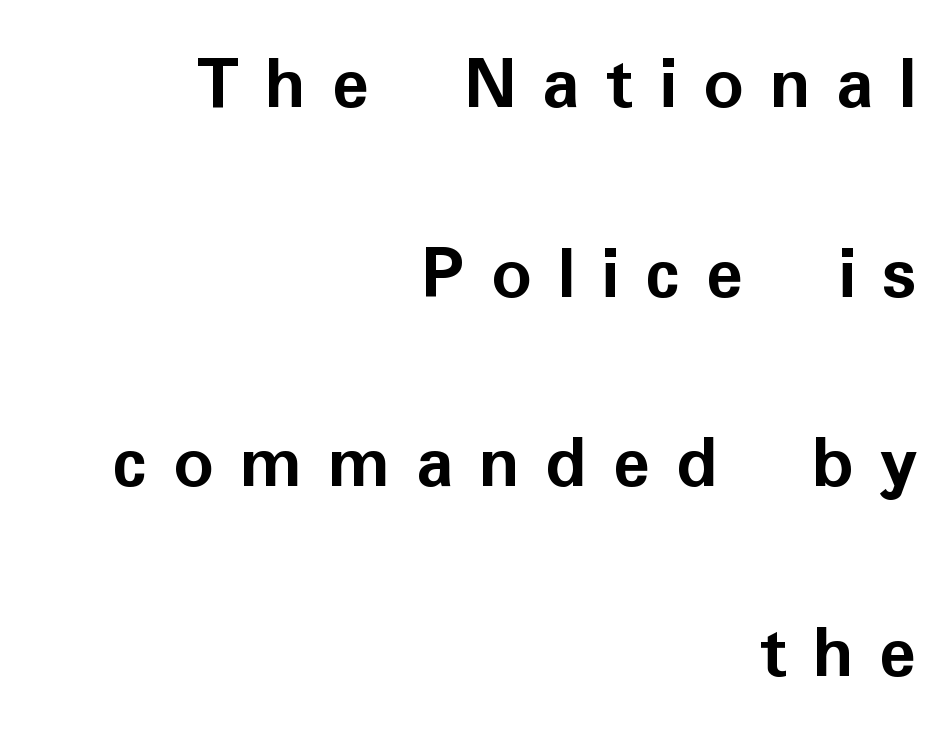
The image shows 79 px semibold sans-serif type, upright; set right-aligned, loose line spacing (2.4x), unusually wide letter spacing (+0.32 em), not underlined; low stroke contrast and a medium x-height.
